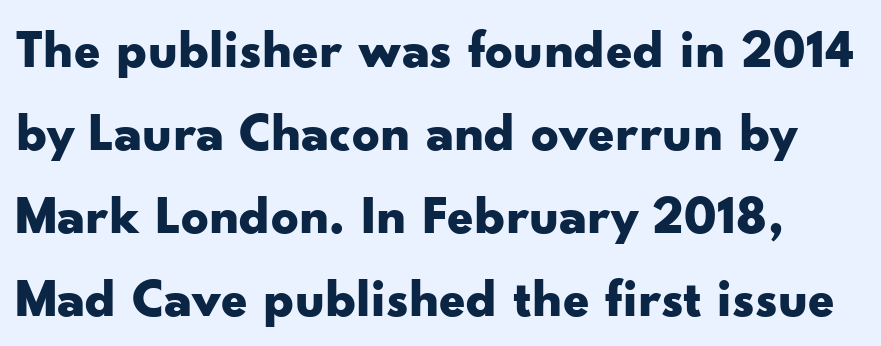
Q: Is the text bold? A: Yes.
Q: Is the text italic (slanted)? A: No, it is upright.
Q: Is the typeface a serif or a sans-serif typeface? A: Sans-serif.
Q: Is the text underlined? A: No.
Q: Is the spacing between letters normal or unusually wide? A: Normal.
Q: Is the spacing between lines tight, normal or loose? A: Normal.
Q: Width (condensed, normal, or wide)? A: Wide.
Q: Stroke contrast? A: Low.
Q: x-height? A: Small.
Q: Monospaced? A: No.
